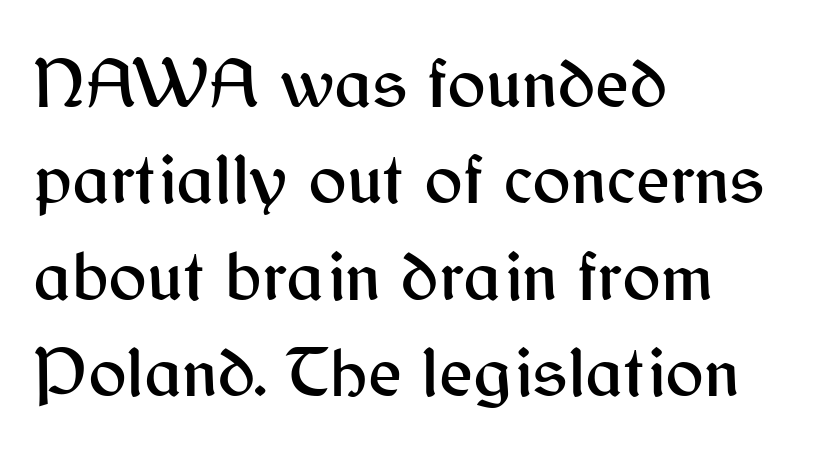
{"serif": "no", "italic": "no", "width": "normal", "stroke_contrast": "medium", "x_height": "medium", "monospaced": "no", "underline": "no", "align": "left", "line_spacing": "normal", "line_spacing_ratio": 1.34, "letter_spacing": "normal", "letter_spacing_em": 0.0, "glyph_px": 72}
